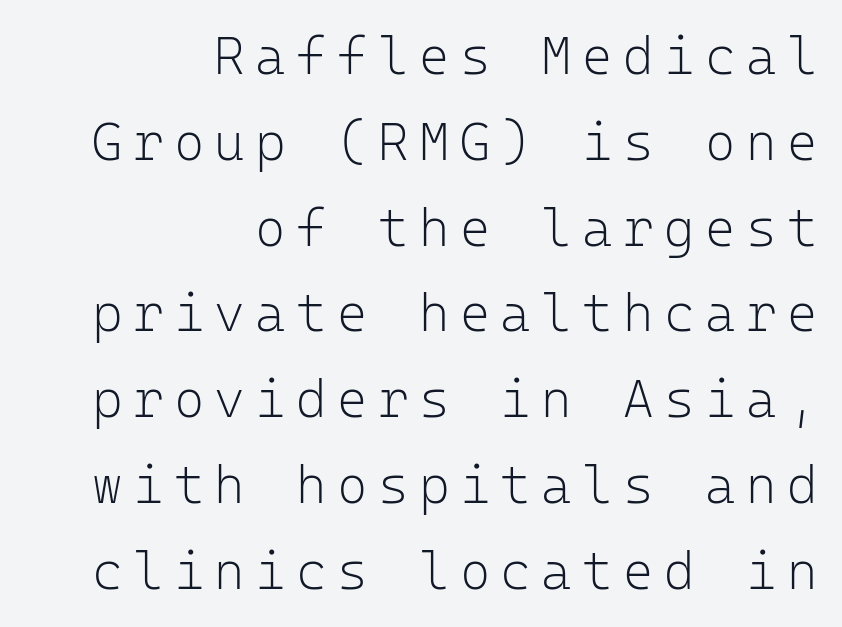
Q: Is the text bold? A: No.
Q: Is the text italic (slanted)? A: No, it is upright.
Q: Is the typeface a serif or a sans-serif typeface? A: Sans-serif.
Q: Is the text underlined? A: No.
Q: How is the paragraph aligned? A: Right-aligned.
Q: Is the spacing between letters normal or unusually wide? A: Unusually wide.
Q: Is the spacing between lines tight, normal or loose? A: Normal.
Q: Width (condensed, normal, or wide)? A: Normal.
Q: Stroke contrast? A: Low.
Q: x-height? A: Medium.
Q: Monospaced? A: Yes.
